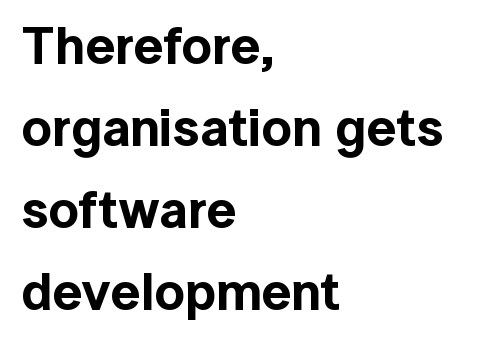
A typesetter would label this face a sans. Glance below the letters and you will spot only blank space. Spacing between characters is what you'd get straight out of the box. Compared with typical paragraphs, the rows here are spaced about the same. Looks like regular typesetting: each glyph gets only the width it needs. The letters stand straight up with perfectly vertical stems.
